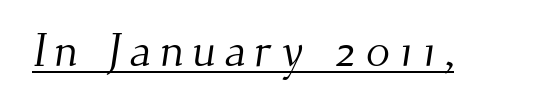
Underlining? Definitely there. These lines are composed in type with serifs. Heaviness? Minimal to ordinary, like unemphasized prose. Proportional: the letters do not fall into vertical columns.
